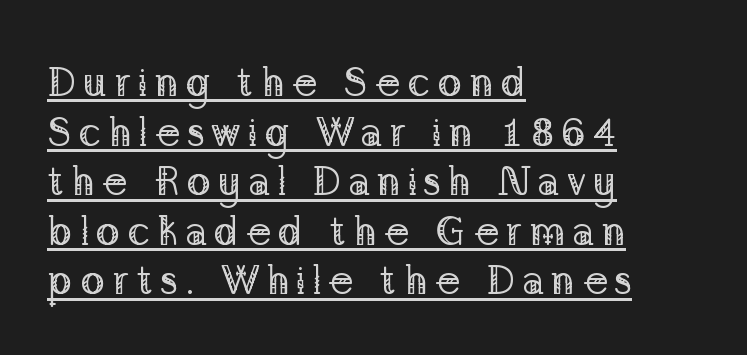
Q: Is the text bold? A: No.
Q: Is the text italic (slanted)? A: No, it is upright.
Q: Is the typeface a serif or a sans-serif typeface? A: Serif.
Q: Is the text underlined? A: Yes.
Q: How is the paragraph aligned? A: Left-aligned.
Q: Width (condensed, normal, or wide)? A: Normal.
Q: Stroke contrast? A: Low.
Q: x-height? A: Medium.
Q: Monospaced? A: No.
